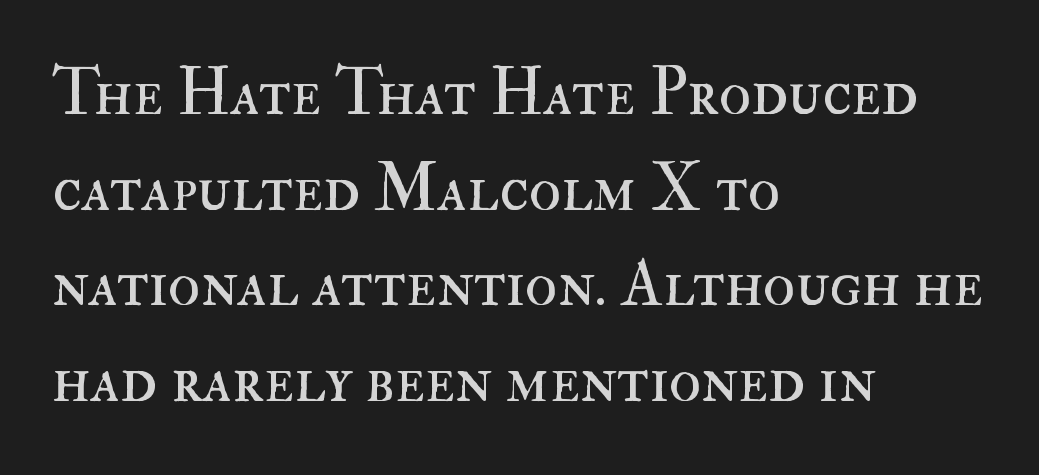
Q: Is the text bold? A: No.
Q: Is the text italic (slanted)? A: No, it is upright.
Q: Is the text underlined? A: No.
Q: How is the paragraph aligned? A: Left-aligned.
Q: Is the spacing between letters normal or unusually wide? A: Normal.
Q: Is the spacing between lines tight, normal or loose? A: Normal.
Q: Width (condensed, normal, or wide)? A: Normal.
Q: Stroke contrast? A: High.
Q: x-height? A: Small.
Q: Monospaced? A: No.
